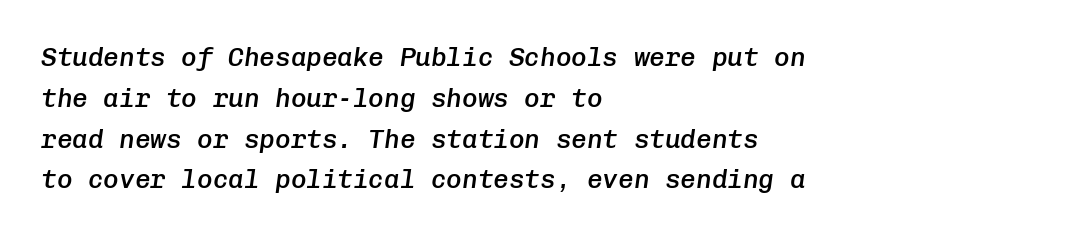
{"italic": "yes", "lean": "right", "slant_degrees": 8, "bold": "semi", "underline": "no", "align": "left", "line_spacing": "normal", "line_spacing_ratio": 1.57, "letter_spacing": "normal", "letter_spacing_em": 0.0, "glyph_px": 26}
